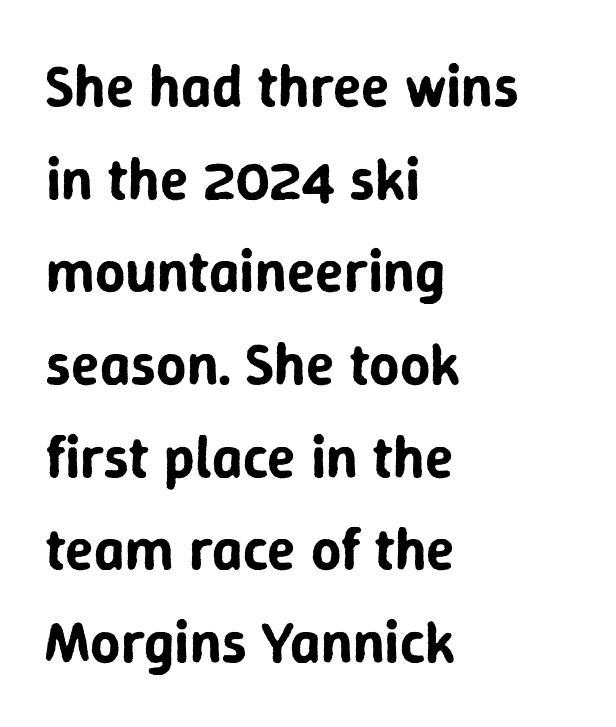
Q: Is the text italic (slanted)? A: No, it is upright.
Q: Is the typeface a serif or a sans-serif typeface? A: Sans-serif.
Q: Is the text underlined? A: No.
Q: How is the paragraph aligned? A: Left-aligned.
Q: Is the spacing between letters normal or unusually wide? A: Normal.
Q: Is the spacing between lines tight, normal or loose? A: Normal.
Q: Width (condensed, normal, or wide)? A: Normal.
Q: Stroke contrast? A: Low.
Q: x-height? A: Medium.
Q: Monospaced? A: No.
